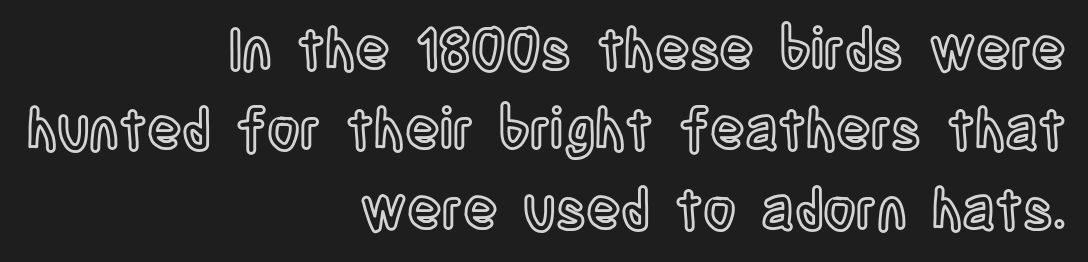
Q: Is the text italic (slanted)? A: No, it is upright.
Q: Is the text underlined? A: No.
Q: How is the paragraph aligned? A: Right-aligned.
Q: Is the spacing between letters normal or unusually wide? A: Normal.
Q: Is the spacing between lines tight, normal or loose? A: Normal.
Q: Width (condensed, normal, or wide)? A: Condensed.
Q: x-height? A: Large.
Q: Monospaced? A: No.
